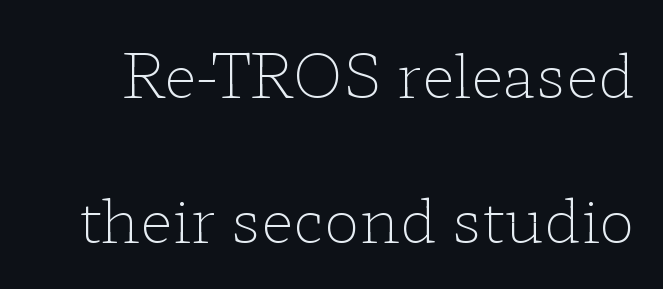
Q: Is the text bold? A: No.
Q: Is the text italic (slanted)? A: No, it is upright.
Q: Is the typeface a serif or a sans-serif typeface? A: Serif.
Q: Is the text underlined? A: No.
Q: Is the spacing between letters normal or unusually wide? A: Normal.
Q: Is the spacing between lines tight, normal or loose? A: Loose.
Q: Width (condensed, normal, or wide)? A: Wide.
Q: Stroke contrast? A: Low.
Q: x-height? A: Medium.
Q: Monospaced? A: No.
